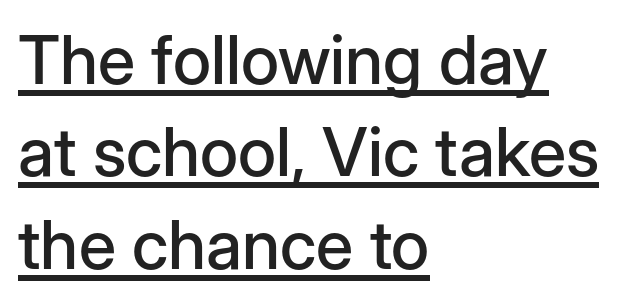
Default kerning and tracking; the words read as compact shapes. The passage shown is typed in a proportional face where columns would drift. Vertically, the passage feels balanced, rows spaced as you'd expect. Left-aligned paragraph, ragged on the right. Font category for this specimen: sans-serif.
